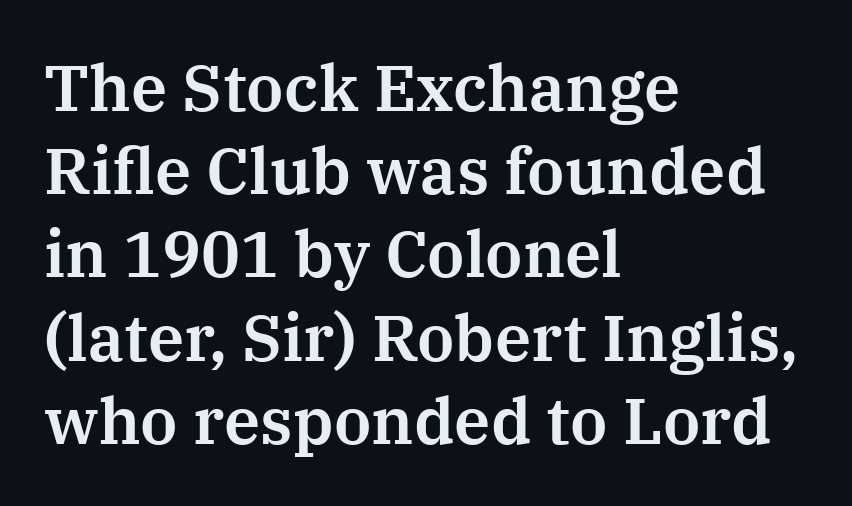
Q: Is the text italic (slanted)? A: No, it is upright.
Q: Is the typeface a serif or a sans-serif typeface? A: Serif.
Q: Is the text underlined? A: No.
Q: How is the paragraph aligned? A: Left-aligned.
Q: Is the spacing between letters normal or unusually wide? A: Normal.
Q: Is the spacing between lines tight, normal or loose? A: Normal.
Q: Width (condensed, normal, or wide)? A: Normal.
Q: Stroke contrast? A: Medium.
Q: x-height? A: Medium.
Q: Monospaced? A: No.
